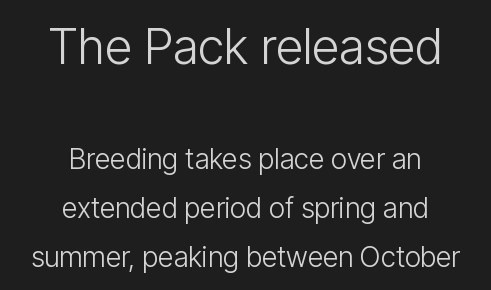
The image shows 49 px light, condensed sans-serif type, upright; set centered, line spacing 1.75x, normal letter spacing, not underlined; the first (top) block is 1.75x larger; low stroke contrast and a medium x-height.
